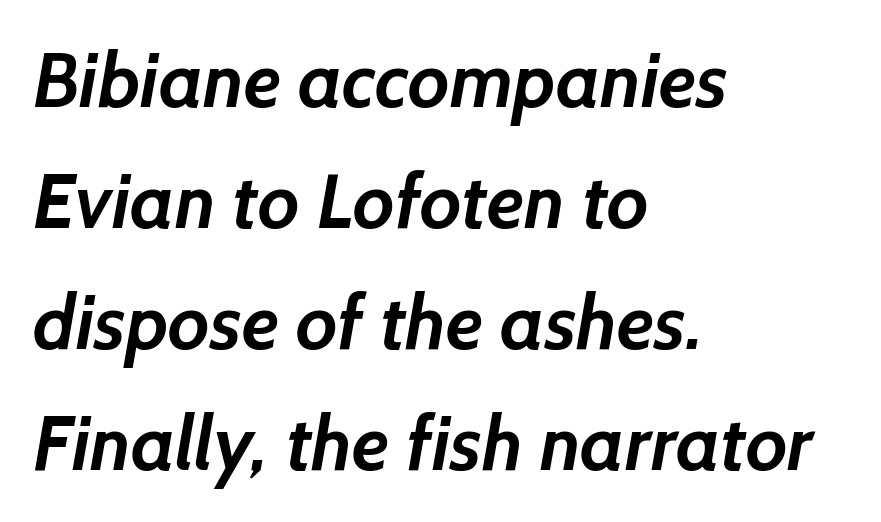
The image shows 76 px semibold sans-serif type; set left-aligned, normal line spacing (1.59x), normal letter spacing, not underlined; low stroke contrast and a medium x-height.
